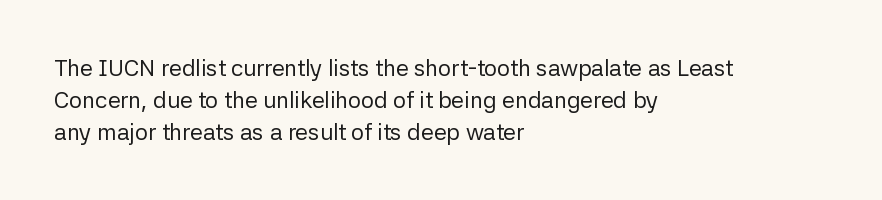
{"italic": "no", "bold": "no", "underline": "no", "align": "left", "line_spacing": "normal", "line_spacing_ratio": 1.39, "letter_spacing": "normal", "letter_spacing_em": 0.0, "glyph_px": 23}
